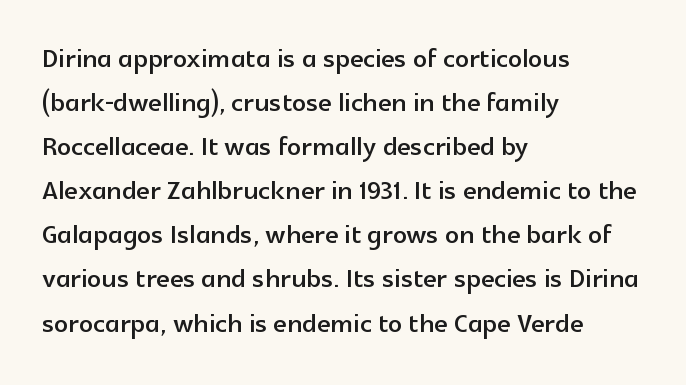
Line beginnings align vertically; line endings do not. Proportional: the letters do not fall into vertical columns. This is sans-serif lettering, the kind often seen on screens and signage. Every character sits straight up, as roman type does. Nothing unusual about the tracking: characters are spaced as the font intends.
